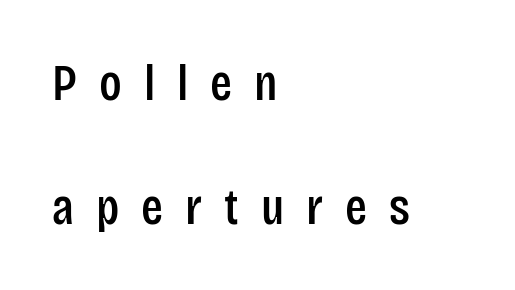
Q: Is the text italic (slanted)? A: No, it is upright.
Q: Is the typeface a serif or a sans-serif typeface? A: Sans-serif.
Q: Is the text underlined? A: No.
Q: How is the paragraph aligned? A: Left-aligned.
Q: Is the spacing between letters normal or unusually wide? A: Unusually wide.
Q: Is the spacing between lines tight, normal or loose? A: Loose.
Q: Width (condensed, normal, or wide)? A: Condensed.
Q: Stroke contrast? A: Low.
Q: x-height? A: Large.
Q: Monospaced? A: No.
